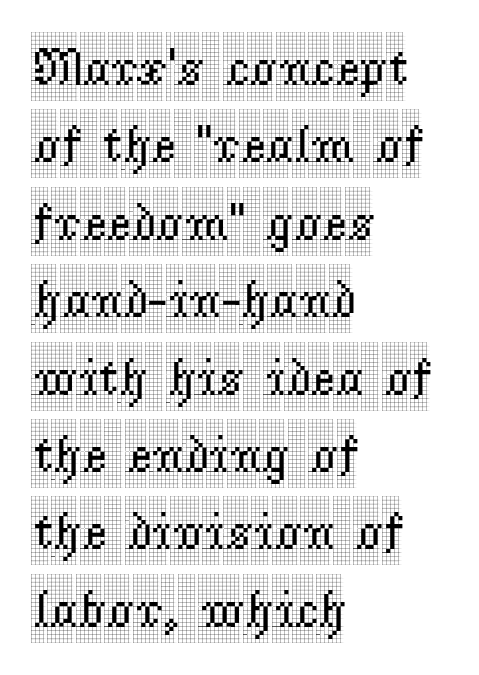
The image shows 53 px condensed serif type, upright; set left-aligned, normal line spacing (1.46x), normal letter spacing, not underlined; a large x-height.
